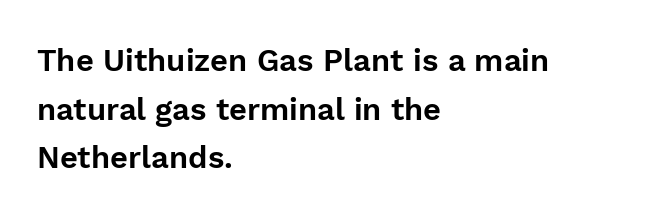
The image shows 31 px sans-serif type, upright; set left-aligned, normal line spacing (1.57x), normal letter spacing, not underlined; low stroke contrast and a medium x-height.
